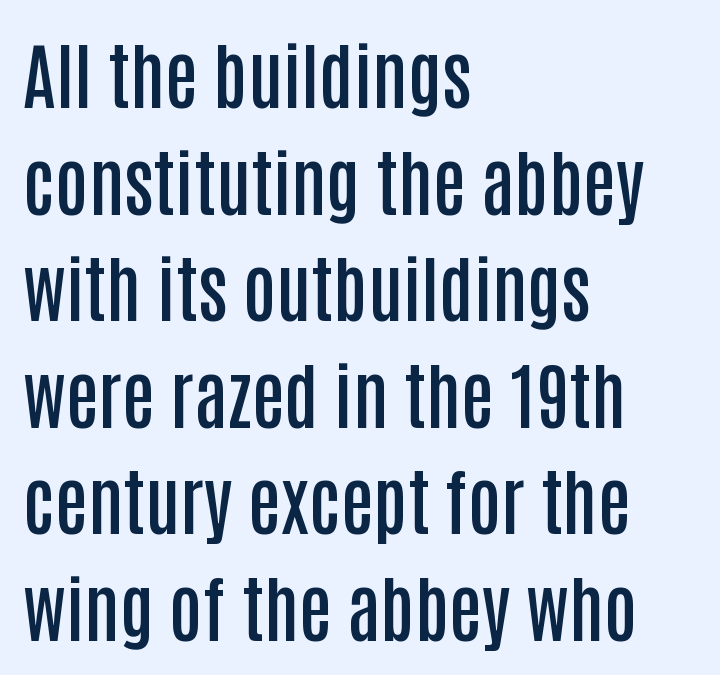
Nope, not italic — everything's standing straight. Think of a printed novel: that variable character pitch is what you see here. A sans-serif font was chosen for this passage. Descenders hang freely into open space. I'd describe the lettering as semibold — firm but not a full bold. Horizontally, the lines are justified to the leading edge only.
